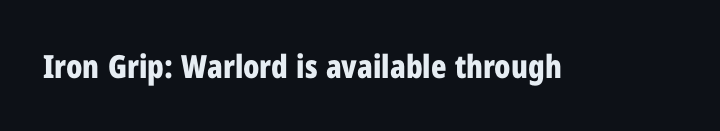
A sans-serif font was chosen for this passage. Check the space under the baseline: it is left empty. A dark, heavy texture on the line: the type is bold. Inter-character spacing is left at the font's built-in metrics. Ascenders rise straight up at ninety degrees. The face used here is proportionally spaced, like ordinary book or web type.
